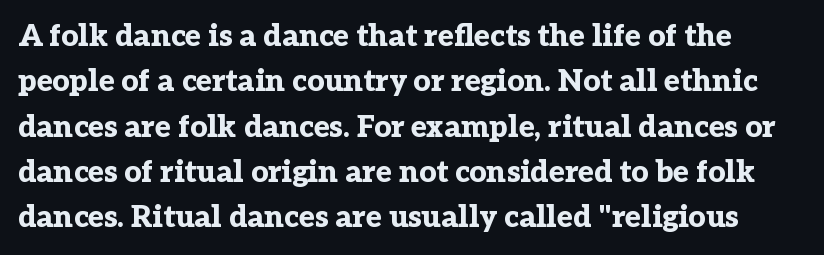
{"serif": "yes", "italic": "no", "bold": "yes", "weight": "bold", "width": "normal", "stroke_contrast": "low", "x_height": "medium", "monospaced": "no", "underline": "no", "line_spacing": "normal", "line_spacing_ratio": 1.51, "letter_spacing": "normal", "letter_spacing_em": 0.0, "glyph_px": 30}
